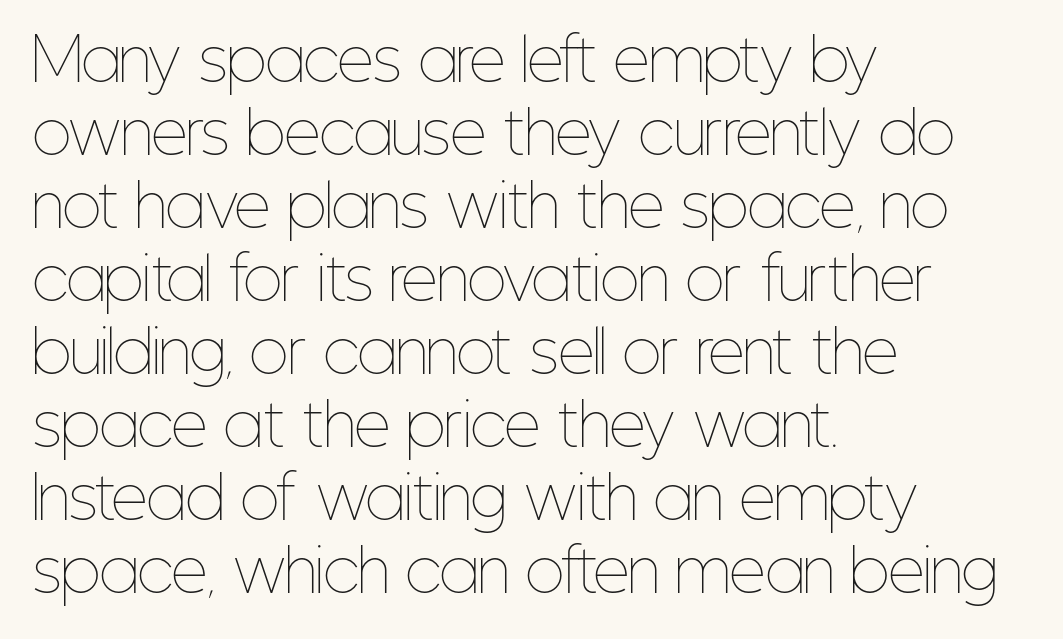
{"italic": "no", "bold": "no", "weight": "thin", "width": "condensed", "stroke_contrast": "low", "x_height": "medium", "monospaced": "no", "underline": "no", "align": "left", "line_spacing": "normal", "line_spacing_ratio": 1.28, "letter_spacing": "normal", "letter_spacing_em": 0.0, "glyph_px": 57}
